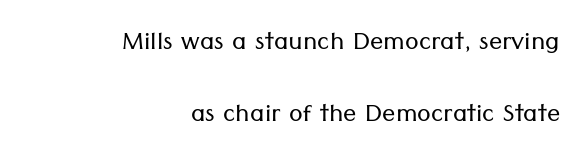
Heft: none added — not bold. The strip under each line holds only bare page. The typesetter chose a ragged-left arrangement here. Honestly, the rows look like they've been pulled way apart. Grotesque or geometric, the face here clearly has no serifs. This is roman type, the default non-slanted kind.
